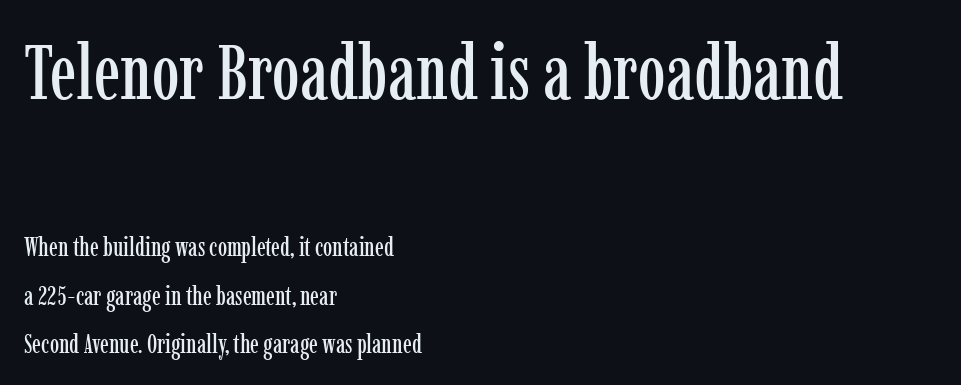
{"serif": "yes", "italic": "no", "width": "condensed", "stroke_contrast": "low", "x_height": "medium", "monospaced": "no", "underline": "no", "align": "left", "line_spacing_ratio": 1.86, "letter_spacing": "normal", "letter_spacing_em": 0.0, "larger_block": "first", "size_ratio": 3.0, "glyph_px": 78}
